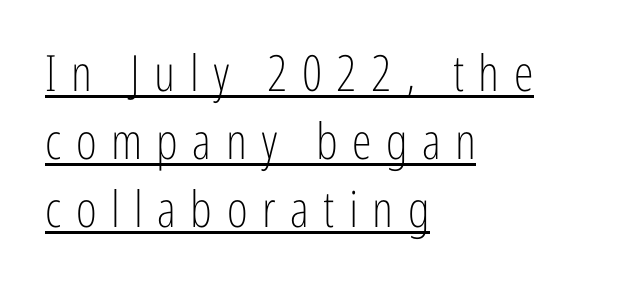
{"serif": "no", "italic": "no", "bold": "no", "weight": "light", "width": "condensed", "stroke_contrast": "low", "x_height": "medium", "monospaced": "no", "underline": "yes", "align": "left", "line_spacing": "normal", "line_spacing_ratio": 1.36, "letter_spacing": "wide", "letter_spacing_em": 0.29, "glyph_px": 50}
